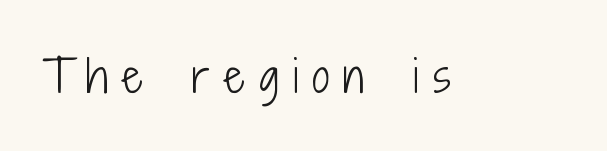
Q: Is the text bold? A: No.
Q: Is the text italic (slanted)? A: No, it is upright.
Q: Is the typeface a serif or a sans-serif typeface? A: Sans-serif.
Q: Is the text underlined? A: No.
Q: Is the spacing between letters normal or unusually wide? A: Unusually wide.
Q: Width (condensed, normal, or wide)? A: Condensed.
Q: Stroke contrast? A: Low.
Q: x-height? A: Medium.
Q: Monospaced? A: No.
